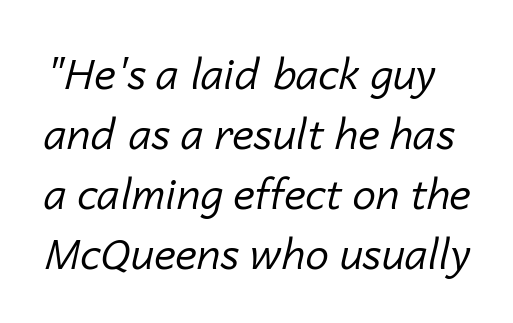
Here the designer chose a conventional face with non-uniform glyph widths. The area under the type is left untouched. The designer left line spacing at the default. Tracking value appears to be zero — textbook default spacing.
